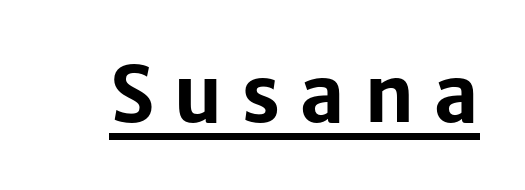
{"serif": "no", "italic": "no", "bold": "yes", "weight": "bold", "width": "normal", "stroke_contrast": "low", "x_height": "medium", "monospaced": "no", "underline": "yes", "letter_spacing": "wide", "letter_spacing_em": 0.24, "glyph_px": 77}
